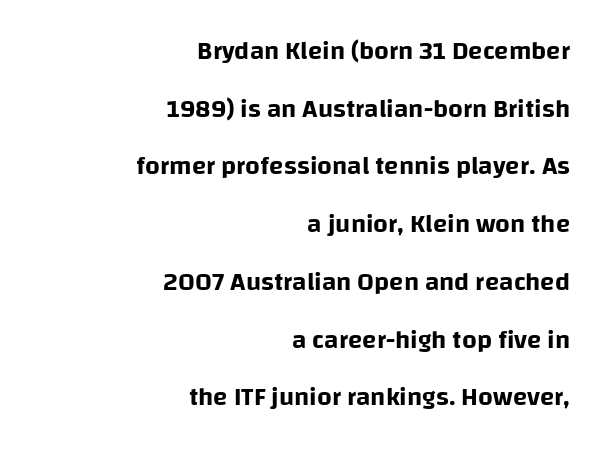
The image shows 26 px text type, upright; set right-aligned, loose line spacing (2.22x), normal letter spacing, not underlined.
